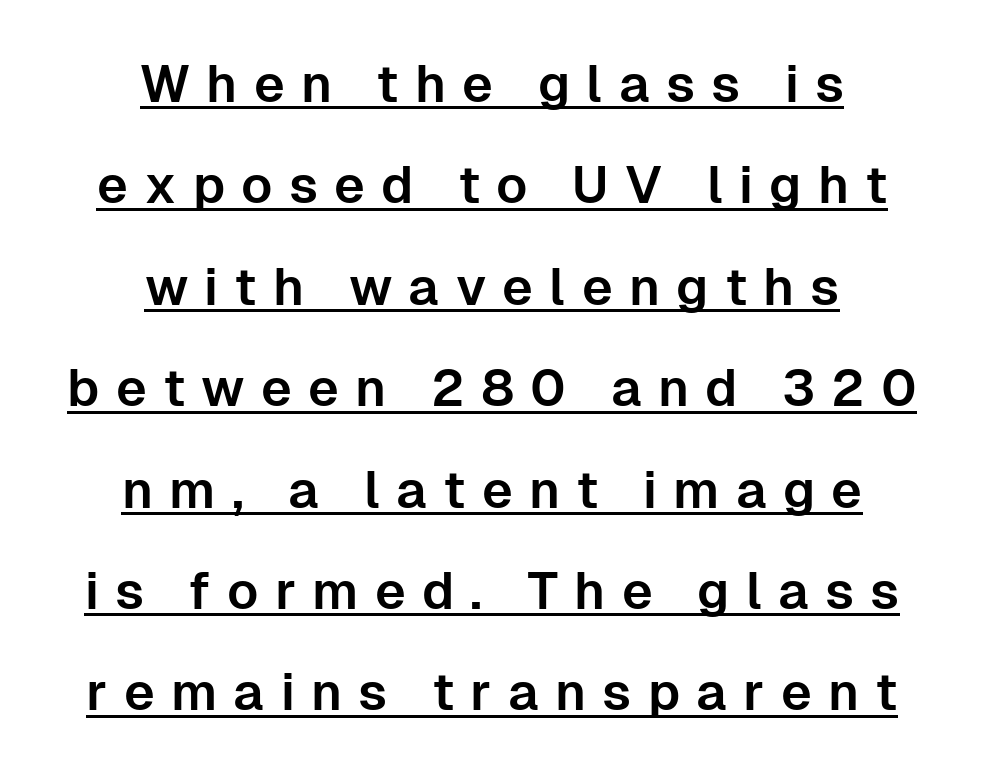
The image shows 52 px sans-serif type, upright; set centered, loose line spacing (1.95x), unusually wide letter spacing (+0.31 em), underlined; low stroke contrast and a medium x-height.
